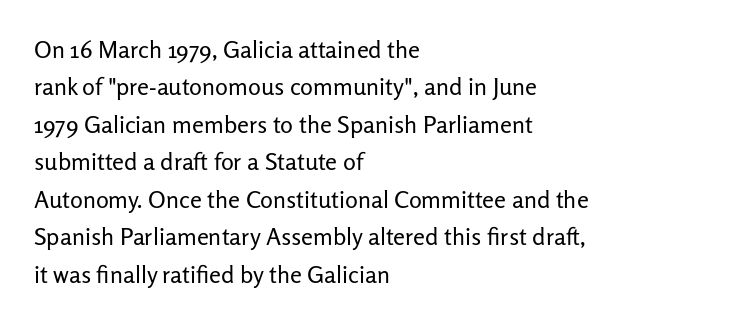
The image shows 24 px text type, upright; set left-aligned, normal line spacing (1.56x), normal letter spacing, not underlined.
